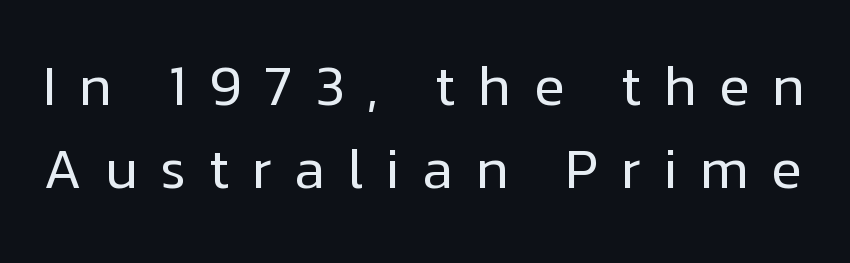
The image shows 56 px regular-weight sans-serif type, upright; set normal line spacing (1.49x), unusually wide letter spacing (+0.4 em), not underlined; low stroke contrast and a medium x-height.
